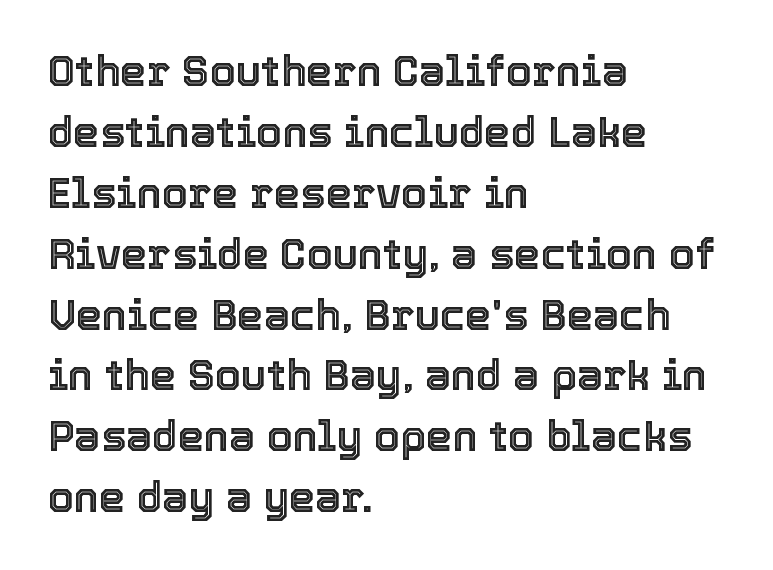
The image shows 42 px text type, upright; set left-aligned, normal line spacing (1.45x), normal letter spacing, not underlined; a medium x-height.
